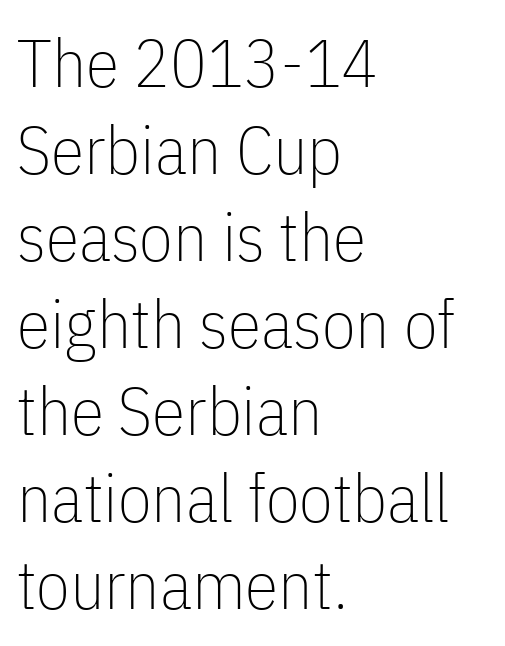
The image shows 68 px thin, condensed sans-serif type, upright; set left-aligned, normal line spacing (1.28x), normal letter spacing, not underlined; low stroke contrast and a medium x-height.
